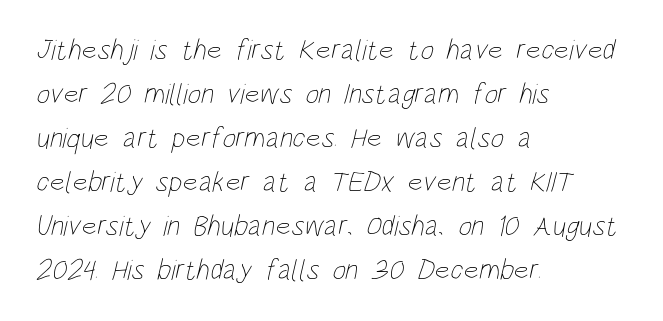
Does extra space separate the letters? No, they use regular spacing. The weight would be labelled regular, book, light, or lighter still. Bare-footed words on every line. Horizontal bands of white between lines are of average thickness.
